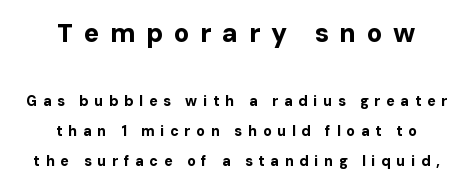
The image shows 26 px bold type, upright; set centered, loose line spacing (2.13x), unusually wide letter spacing (+0.41 em), not underlined; the first (top) block is 1.86x larger.
